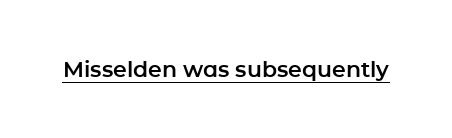
{"italic": "no", "underline": "yes", "letter_spacing": "normal", "letter_spacing_em": 0.0, "glyph_px": 22}
